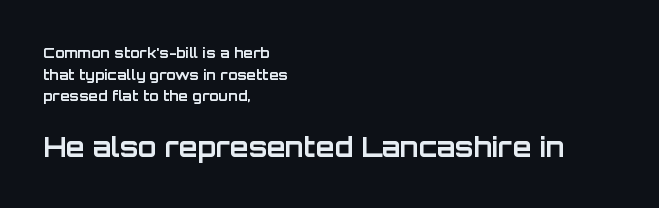
Note: smaller setting up top, larger setting below. Horizontally, the lines are justified to the leading edge only. Unmarked baselines from the first word to the last. Posture: upright roman. As a designer I'd log this as weight 700, bold. There is no visible air inserted between adjacent glyphs.
